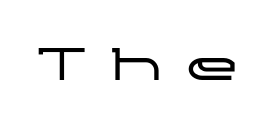
Q: Is the text italic (slanted)? A: No, it is upright.
Q: Is the typeface a serif or a sans-serif typeface? A: Sans-serif.
Q: Is the text underlined? A: No.
Q: Is the spacing between letters normal or unusually wide? A: Unusually wide.
Q: Width (condensed, normal, or wide)? A: Wide.
Q: Stroke contrast? A: Low.
Q: x-height? A: Medium.
Q: Monospaced? A: No.
